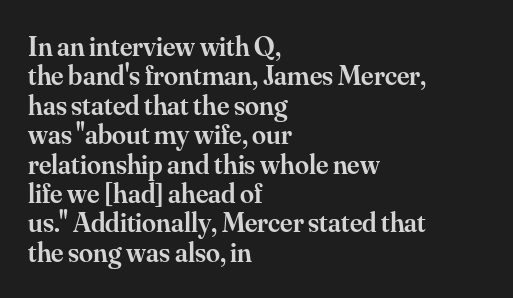
Q: Is the text bold? A: Semi-bold.
Q: Is the text italic (slanted)? A: No, it is upright.
Q: Is the typeface a serif or a sans-serif typeface? A: Serif.
Q: Is the text underlined? A: No.
Q: How is the paragraph aligned? A: Left-aligned.
Q: Is the spacing between letters normal or unusually wide? A: Normal.
Q: Is the spacing between lines tight, normal or loose? A: Tight.
Q: Width (condensed, normal, or wide)? A: Normal.
Q: Stroke contrast? A: Medium.
Q: x-height? A: Small.
Q: Monospaced? A: No.
